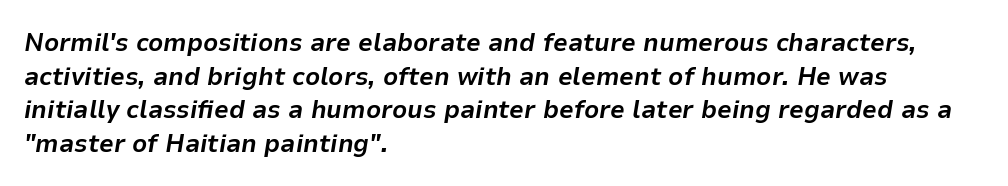
The typography opts for an oblique posture over an upright one. The face used here is rendered with its standard letterfit. The text block is weighted toward the left margin, trailing off unevenly rightward. Clear beneath every line of the passage. These words are printed bold, with thick strokes throughout. The passage shown stacks its lines at a standard gap.
